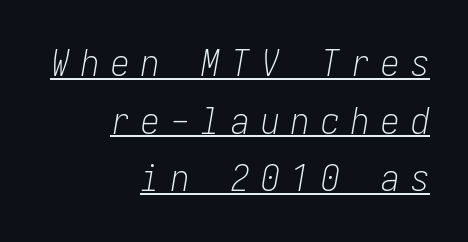
Q: Is the text bold? A: No.
Q: Is the text italic (slanted)? A: Yes, it leans right by about 10 degrees.
Q: Is the text underlined? A: Yes.
Q: How is the paragraph aligned? A: Right-aligned.
Q: Is the spacing between letters normal or unusually wide? A: Unusually wide.
Q: Is the spacing between lines tight, normal or loose? A: Normal.
Q: Width (condensed, normal, or wide)? A: Condensed.
Q: Stroke contrast? A: Low.
Q: x-height? A: Medium.
